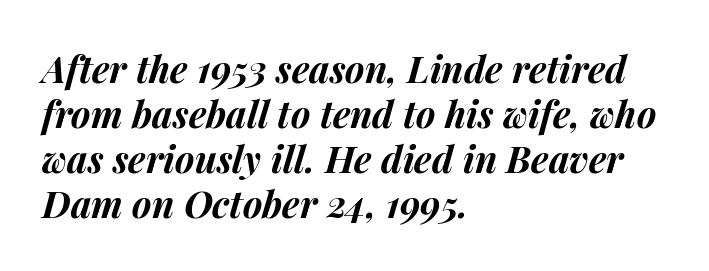
Q: Is the text bold? A: Yes.
Q: Is the text italic (slanted)? A: Yes, it leans right by about 14 degrees.
Q: Is the text underlined? A: No.
Q: How is the paragraph aligned? A: Left-aligned.
Q: Is the spacing between letters normal or unusually wide? A: Normal.
Q: Width (condensed, normal, or wide)? A: Normal.
Q: Stroke contrast? A: Medium.
Q: x-height? A: Medium.
Q: Monospaced? A: No.
